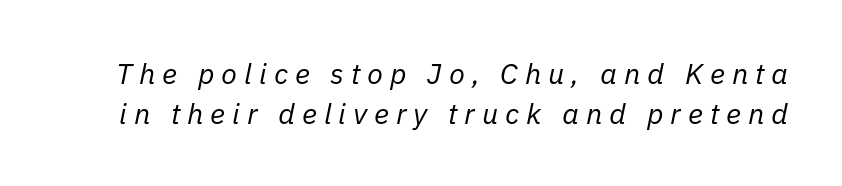
There is plenty of visible air inserted between adjacent glyphs. Check the space under the baseline: it is left empty. No extra ink here — the face is not bold. There's an unmistakable incline to the writing here. Note the varied advance widths — an 'i' is clearly narrower than an 'm'.
